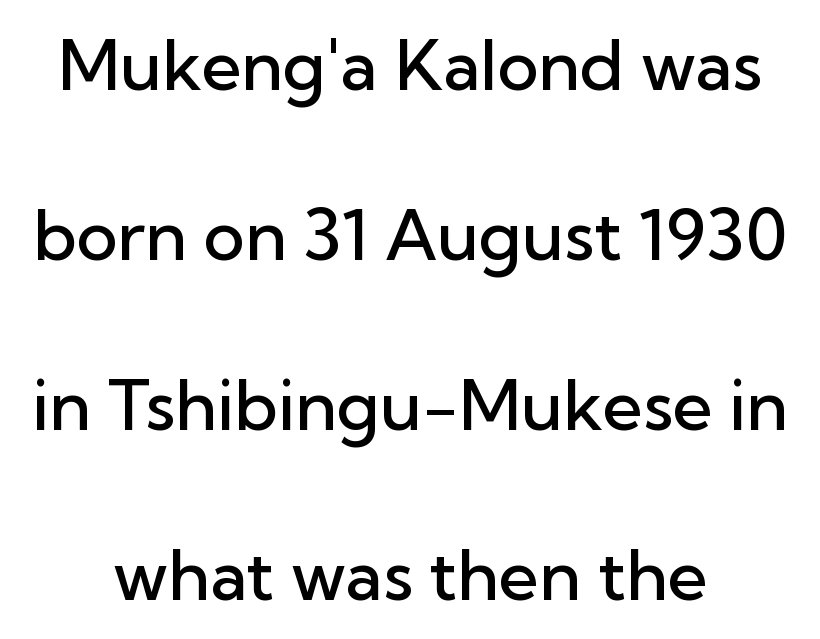
The image shows 70 px semibold sans-serif type, upright; set centered, loose line spacing (2.43x), normal letter spacing, not underlined; low stroke contrast and a medium x-height.
